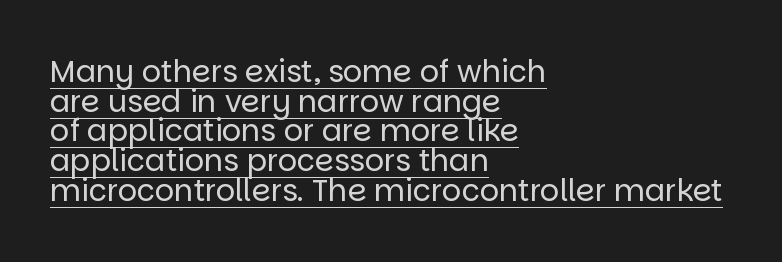
The image shows 30 px regular-weight sans-serif type, upright; set left-aligned, tight line spacing (0.99x), normal letter spacing, underlined; low stroke contrast and a large x-height.
